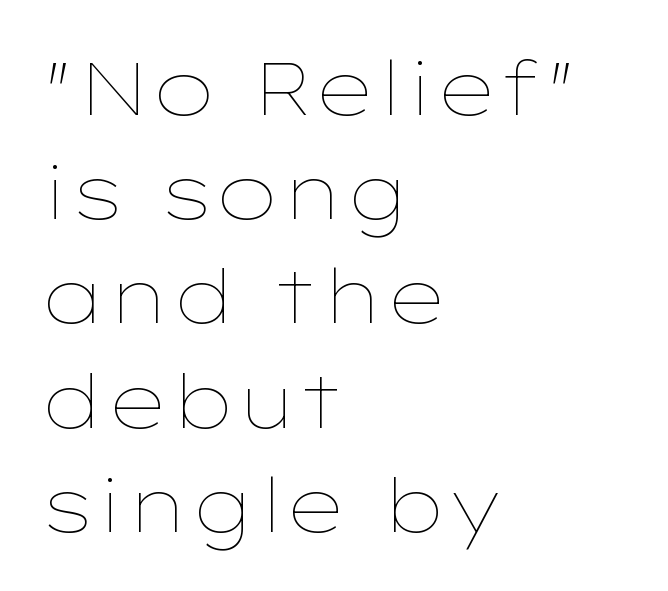
{"italic": "no", "bold": "no", "weight": "thin", "width": "wide", "stroke_contrast": "low", "x_height": "medium", "monospaced": "no", "underline": "no", "align": "left", "line_spacing": "normal", "line_spacing_ratio": 1.39, "letter_spacing": "normal", "letter_spacing_em": 0.0, "glyph_px": 75}
